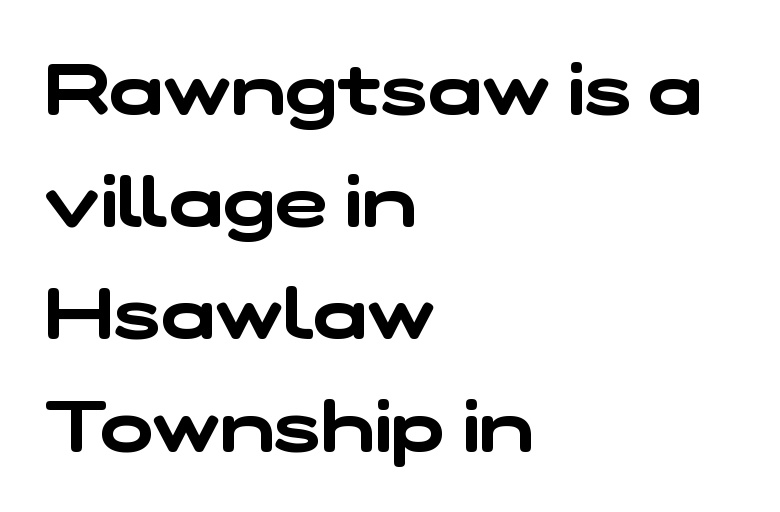
Q: Is the typeface a serif or a sans-serif typeface? A: Sans-serif.
Q: Is the text underlined? A: No.
Q: How is the paragraph aligned? A: Left-aligned.
Q: Is the spacing between letters normal or unusually wide? A: Normal.
Q: Is the spacing between lines tight, normal or loose? A: Normal.
Q: Width (condensed, normal, or wide)? A: Wide.
Q: Stroke contrast? A: Low.
Q: x-height? A: Medium.
Q: Monospaced? A: No.
